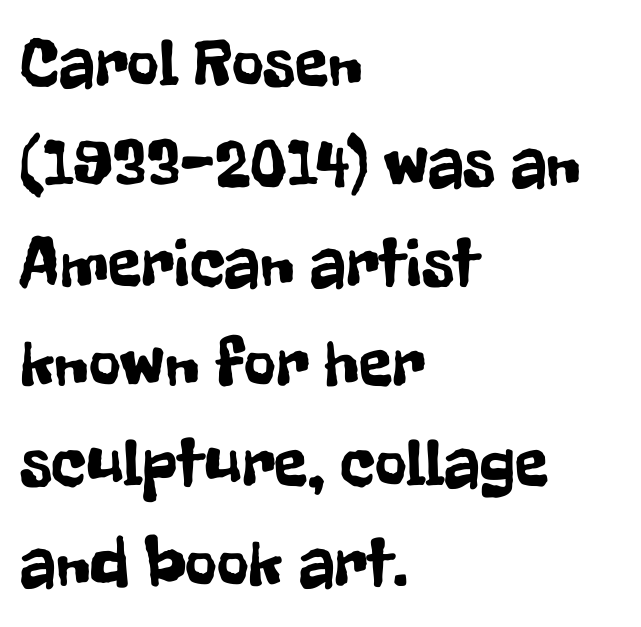
Q: Is the text italic (slanted)? A: No, it is upright.
Q: Is the typeface a serif or a sans-serif typeface? A: Sans-serif.
Q: Is the text underlined? A: No.
Q: How is the paragraph aligned? A: Left-aligned.
Q: Is the spacing between letters normal or unusually wide? A: Normal.
Q: Is the spacing between lines tight, normal or loose? A: Normal.
Q: Width (condensed, normal, or wide)? A: Condensed.
Q: Stroke contrast? A: Low.
Q: x-height? A: Medium.
Q: Monospaced? A: No.
